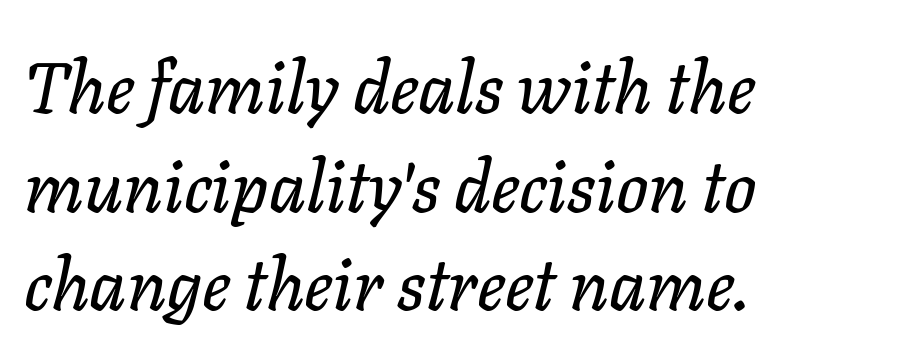
{"italic": "yes", "lean": "right", "slant_degrees": 11, "width": "normal", "stroke_contrast": "low", "x_height": "medium", "monospaced": "no", "underline": "no", "align": "left", "line_spacing": "normal", "line_spacing_ratio": 1.39, "letter_spacing": "normal", "letter_spacing_em": 0.0, "glyph_px": 71}
